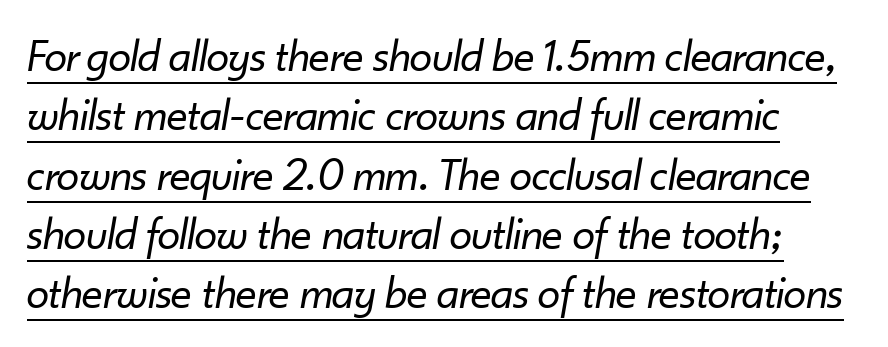
The image shows 46 px regular-weight type, italic (leaning right); set normal line spacing (1.29x), normal letter spacing, underlined; low stroke contrast and a small x-height.
